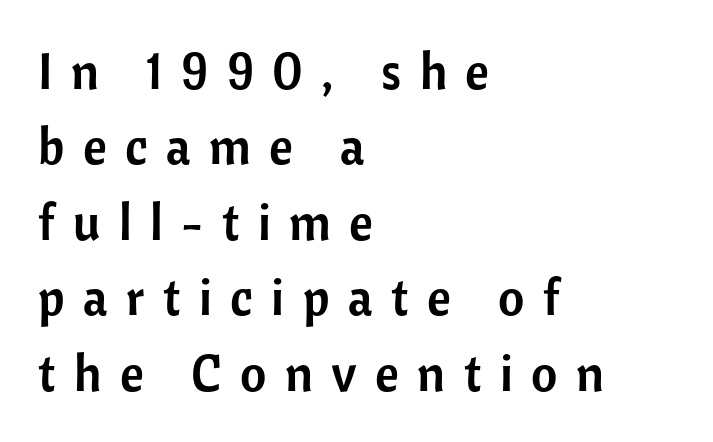
Q: Is the text italic (slanted)? A: No, it is upright.
Q: Is the typeface a serif or a sans-serif typeface? A: Sans-serif.
Q: Is the text underlined? A: No.
Q: How is the paragraph aligned? A: Left-aligned.
Q: Is the spacing between letters normal or unusually wide? A: Unusually wide.
Q: Is the spacing between lines tight, normal or loose? A: Normal.
Q: Width (condensed, normal, or wide)? A: Normal.
Q: Stroke contrast? A: Low.
Q: x-height? A: Medium.
Q: Monospaced? A: No.
